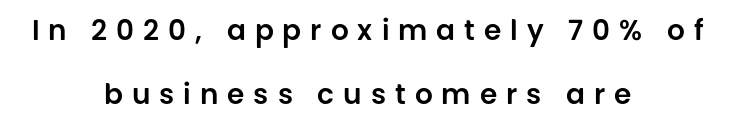
Q: Is the text italic (slanted)? A: No, it is upright.
Q: Is the typeface a serif or a sans-serif typeface? A: Sans-serif.
Q: Is the text underlined? A: No.
Q: How is the paragraph aligned? A: Centered.
Q: Is the spacing between letters normal or unusually wide? A: Unusually wide.
Q: Is the spacing between lines tight, normal or loose? A: Loose.
Q: Width (condensed, normal, or wide)? A: Normal.
Q: Stroke contrast? A: Low.
Q: x-height? A: Large.
Q: Monospaced? A: No.
